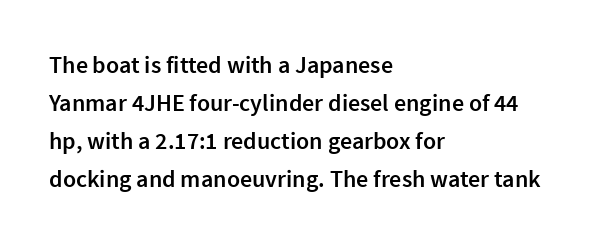
Type without underlining. The rendering keeps characters at their native spacing. It's the straight-up-and-down kind of type. Honestly, the row spacing looks completely unremarkable. One-word summary of the alignment: left. Semibold letterforms, between regular and bold.
